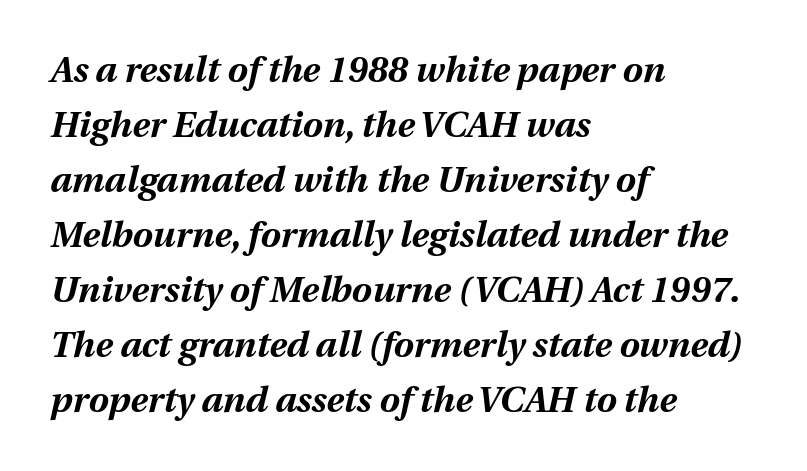
Spacing verdict: proportional, widths tailored to each character. Characters follow at the spacing the type designer built in. Is the type bold? Yes — the strokes are clearly thick and heavy. The text carries the slant typical of an italic or oblique font. Honestly, the row spacing looks completely unremarkable. Honestly, there is no underline to notice here at all.
